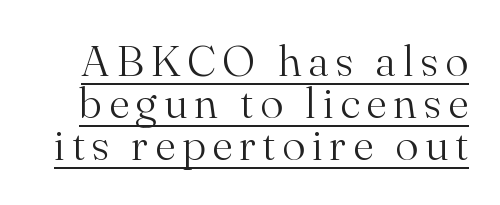
Q: Is the text bold? A: No.
Q: Is the text italic (slanted)? A: No, it is upright.
Q: Is the typeface a serif or a sans-serif typeface? A: Serif.
Q: Is the text underlined? A: Yes.
Q: Is the spacing between lines tight, normal or loose? A: Tight.
Q: Width (condensed, normal, or wide)? A: Normal.
Q: Stroke contrast? A: Medium.
Q: x-height? A: Small.
Q: Monospaced? A: No.
